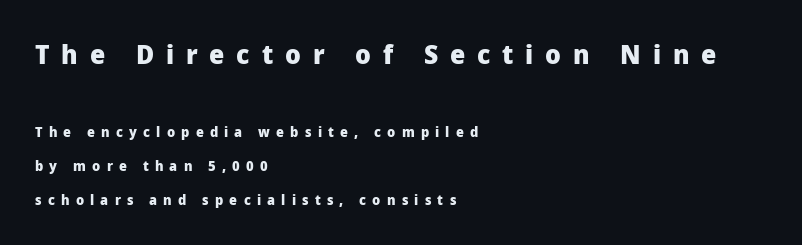
Q: Is the text bold? A: Yes.
Q: Is the text italic (slanted)? A: No, it is upright.
Q: Is the text underlined? A: No.
Q: How is the paragraph aligned? A: Left-aligned.
Q: Is the spacing between letters normal or unusually wide? A: Unusually wide.
Q: Is the spacing between lines tight, normal or loose? A: Loose.
Q: Which block of text is set in a larger size, the first (top) or the second (bottom)? A: The first (top) one.
